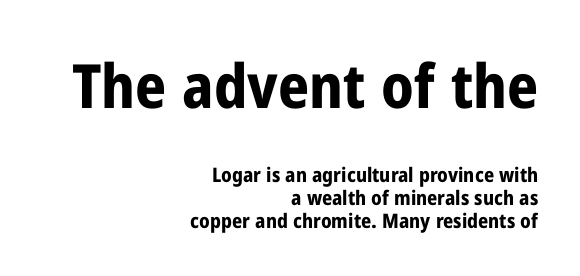
Style check: upright. These lines carry a lot of weight — the face is fully bold. Does extra space separate the letters? No, they use regular spacing. The passage shown is typed in a proportional face where columns would drift. The leading is snug, giving the passage a crowded texture. Visually, the top section dominates because its glyphs are scaled up.
